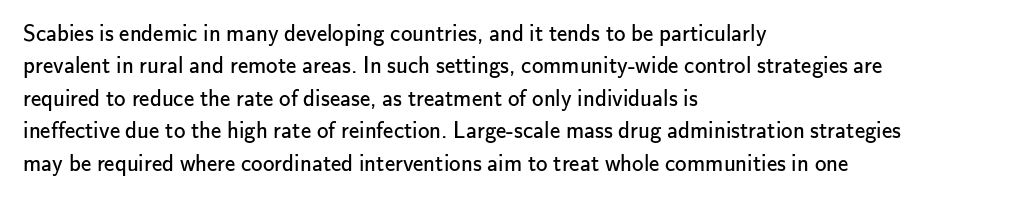
The tracking reads as untouched default to a designer's eye. Layout note: lines flush left. Students, observe: this is what conventionally led text looks like. Underline: absent.
